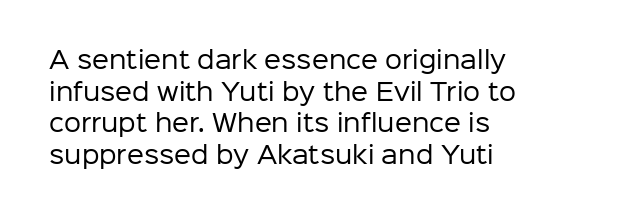
Leftover space on each line is placed entirely after the last word. The typesetting does not lean heavy: it is not bold. Honestly, the letter spacing is just normal — you wouldn't notice it. Underline: absent. If you drew a line through each stem, it would be perfectly vertical.
